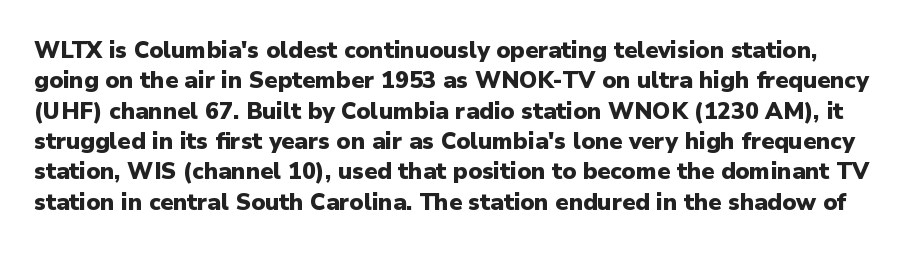
{"italic": "no", "bold": "yes", "underline": "no", "line_spacing": "normal", "line_spacing_ratio": 1.32, "letter_spacing": "normal", "letter_spacing_em": 0.0, "glyph_px": 23}
